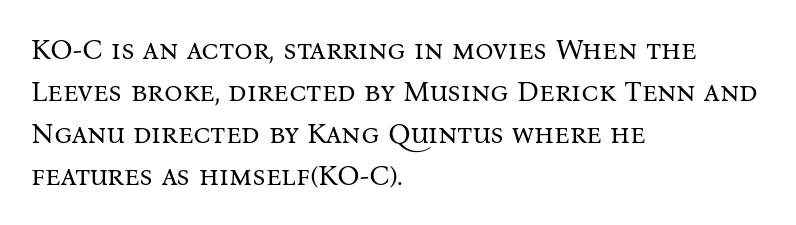
The image shows 29 px regular-weight serif type, upright; set left-aligned, normal line spacing (1.45x), normal letter spacing, not underlined; medium stroke contrast and a medium x-height.
